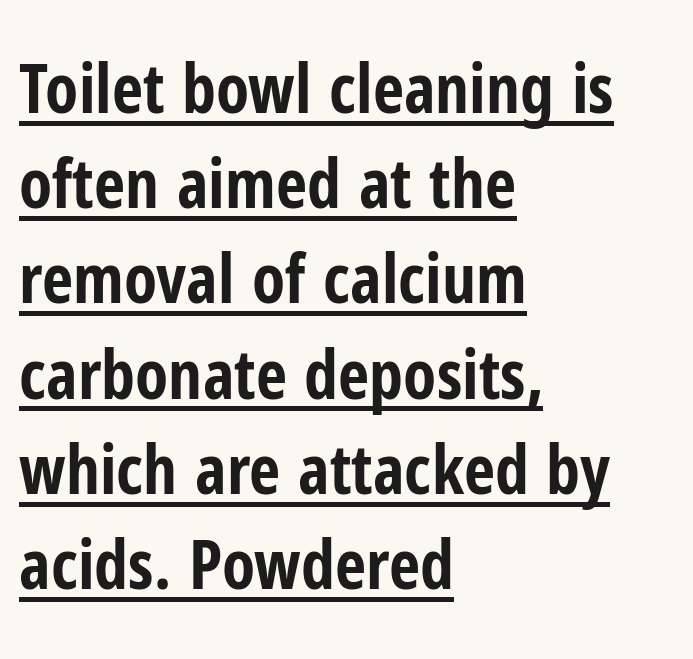
Beneath each row of characters lies a ruled line. Honestly, the row spacing looks completely unremarkable. Layout note: lines flush left. Plenty of ink on the page — the face is bold. The face used here is proportionally spaced, like ordinary book or web type. You can tell from the bare stems that sans-serif type was used.
